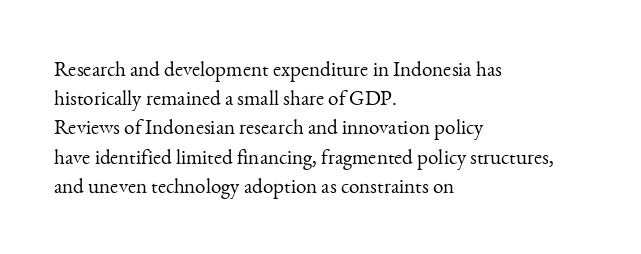
{"italic": "no", "bold": "no", "underline": "no", "align": "left", "line_spacing": "normal", "line_spacing_ratio": 1.39, "letter_spacing": "normal", "letter_spacing_em": 0.0, "glyph_px": 21}
